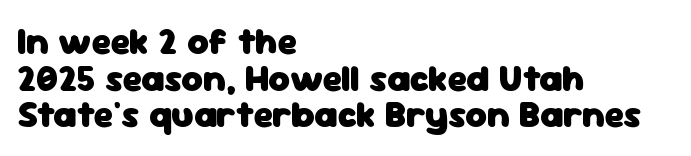
The image shows 37 px heavy sans-serif type, upright; set left-aligned, tight line spacing (0.99x), normal letter spacing, not underlined; low stroke contrast and a medium x-height.
